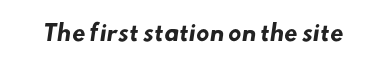
The image shows 22 px bold type; set normal letter spacing, not underlined.
